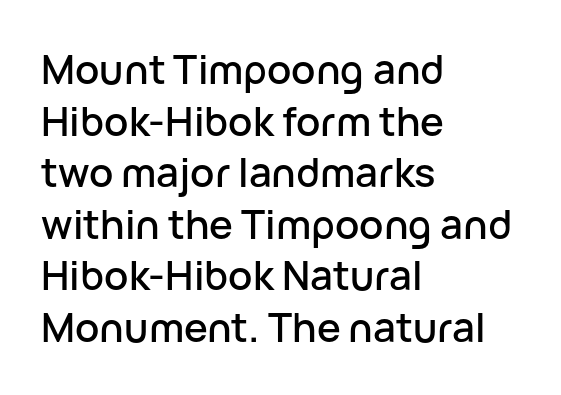
This rendering uses left alignment, leaving the right contour irregular. Standard letterfit; no display-style spreading of the glyphs. Do the letters lean? They stand straight. Nope, no serifs anywhere on these letters. Do the characters align in a grid? No, the font is proportional. Vertical spacing — default.
